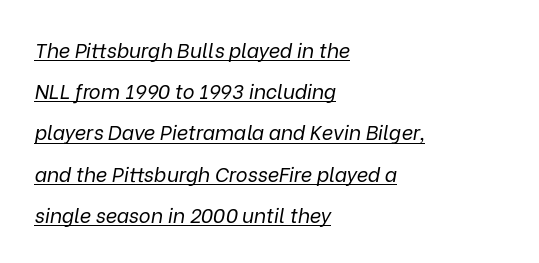
{"italic": "yes", "lean": "right", "slant_degrees": 9, "bold": "no", "underline": "yes", "align": "left", "line_spacing": "loose", "line_spacing_ratio": 2.06, "letter_spacing": "normal", "letter_spacing_em": 0.0, "glyph_px": 20}
